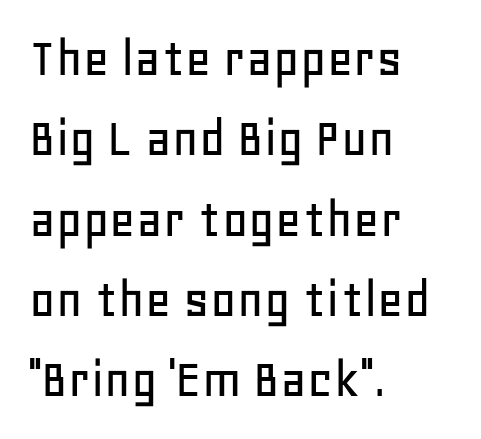
The image shows 57 px sans-serif type, upright; set left-aligned, normal line spacing (1.41x), normal letter spacing, not underlined; low stroke contrast and a large x-height.
